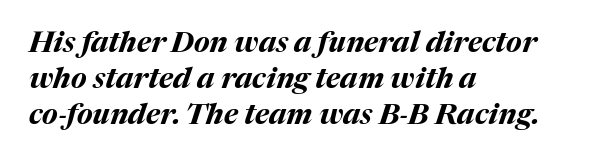
{"italic": "yes", "lean": "right", "slant_degrees": 17, "bold": "yes", "weight": "bold", "width": "normal", "stroke_contrast": "medium", "x_height": "medium", "monospaced": "no", "underline": "no", "align": "left", "line_spacing": "normal", "line_spacing_ratio": 1.25, "letter_spacing": "normal", "letter_spacing_em": 0.0, "glyph_px": 29}
